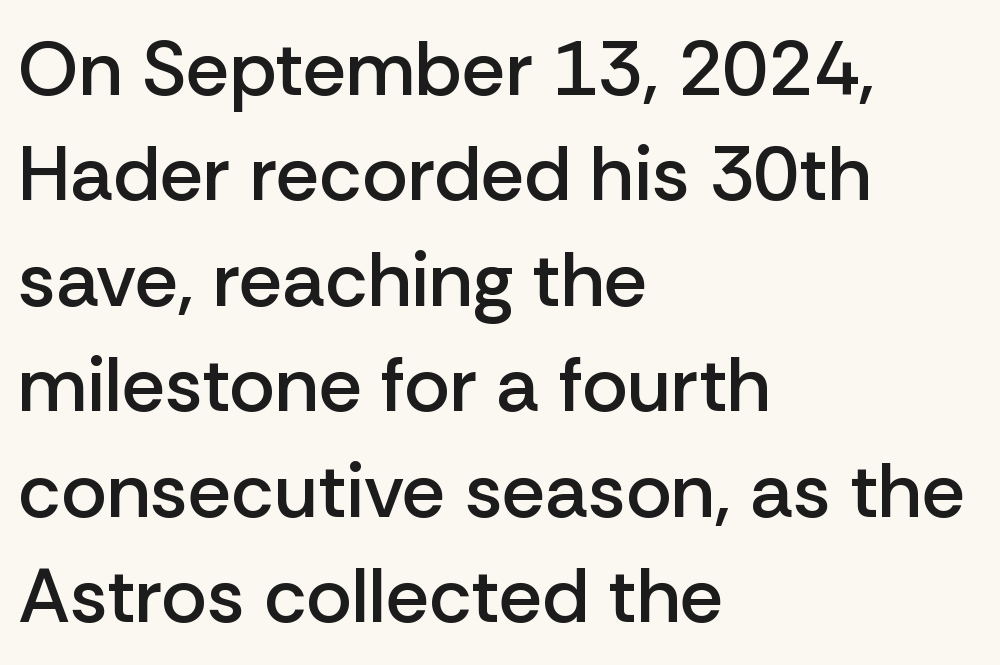
{"serif": "no", "italic": "no", "bold": "semi", "weight": "semibold", "width": "normal", "stroke_contrast": "low", "x_height": "medium", "monospaced": "no", "underline": "no", "align": "left", "line_spacing": "normal", "line_spacing_ratio": 1.37, "letter_spacing": "normal", "letter_spacing_em": 0.0, "glyph_px": 77}
